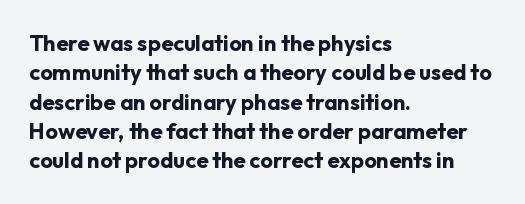
The image shows 22 px bold type, upright; set left-aligned, normal line spacing (1.33x), normal letter spacing, not underlined.
